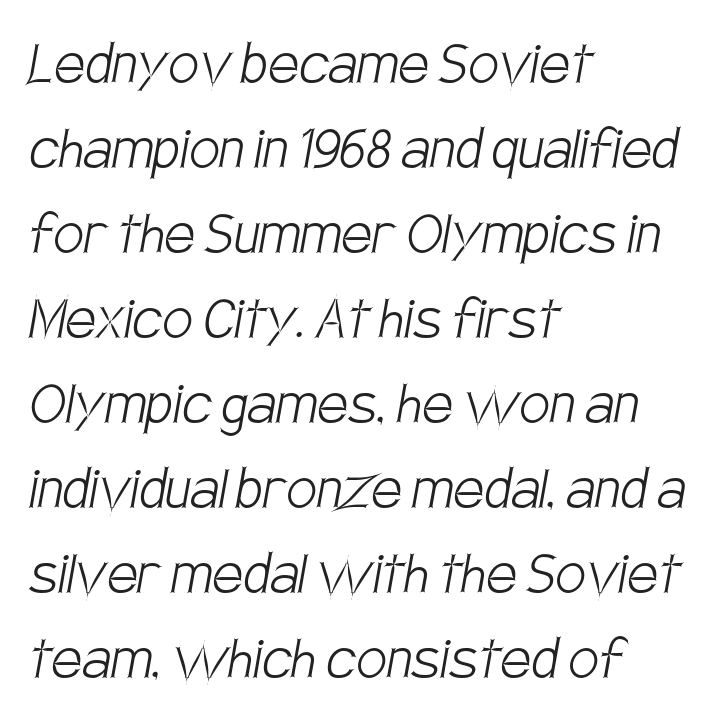
Font category for this specimen: sans-serif. If you drew a ruler down the left edge, every line would touch it. The face used here is rendered with its standard letterfit. Quick note: underline off. These lines are rendered in a variable-pitch font. Counters stay open thanks to moderate or lighter strokes.
